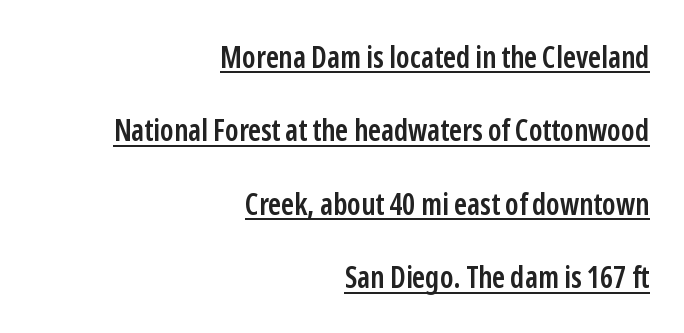
Q: Is the text bold? A: Semi-bold.
Q: Is the text italic (slanted)? A: No, it is upright.
Q: Is the typeface a serif or a sans-serif typeface? A: Sans-serif.
Q: Is the text underlined? A: Yes.
Q: How is the paragraph aligned? A: Right-aligned.
Q: Is the spacing between letters normal or unusually wide? A: Normal.
Q: Is the spacing between lines tight, normal or loose? A: Loose.
Q: Width (condensed, normal, or wide)? A: Condensed.
Q: Stroke contrast? A: Low.
Q: x-height? A: Medium.
Q: Monospaced? A: No.
